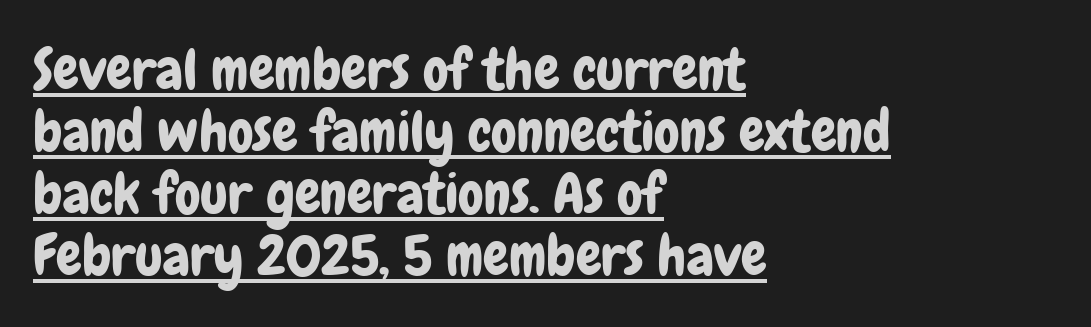
Q: Is the text italic (slanted)? A: No, it is upright.
Q: Is the typeface a serif or a sans-serif typeface? A: Sans-serif.
Q: Is the text underlined? A: Yes.
Q: How is the paragraph aligned? A: Left-aligned.
Q: Is the spacing between letters normal or unusually wide? A: Normal.
Q: Is the spacing between lines tight, normal or loose? A: Tight.
Q: Width (condensed, normal, or wide)? A: Condensed.
Q: Stroke contrast? A: Low.
Q: x-height? A: Medium.
Q: Monospaced? A: No.
